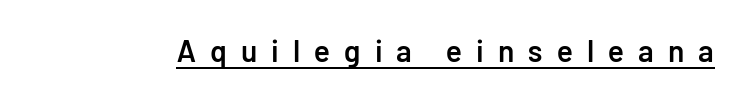
Posture: upright roman. Set as a demibold, roughly 600 on the weight scale. Inter-character spacing is expanded well beyond the font's built-in metrics. This rendering features underlined lettering.
